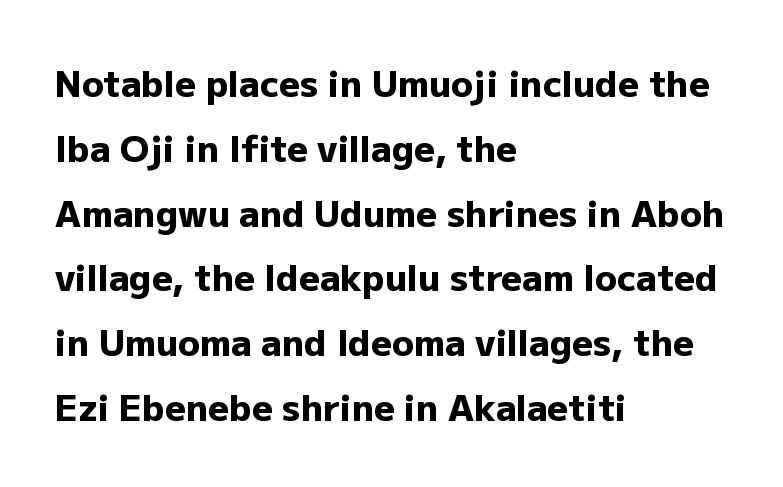
A typesetter would call this proportional, since set widths differ per character. Notice how the passage keeps a crisp vertical edge on the left only. A typesetter would label this face a sans. Lines of text with bare space underneath. Designer's note — italics off, roman on. Bold? Absolutely — the strokes are thick and heavy.
